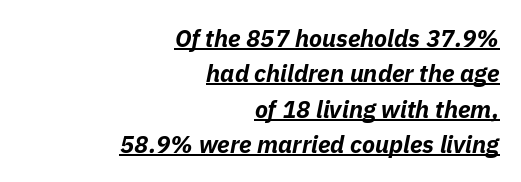
Q: Is the text bold? A: Yes.
Q: Is the text italic (slanted)? A: Yes, it leans right by about 11 degrees.
Q: Is the text underlined? A: Yes.
Q: How is the paragraph aligned? A: Right-aligned.
Q: Is the spacing between letters normal or unusually wide? A: Normal.
Q: Is the spacing between lines tight, normal or loose? A: Normal.
